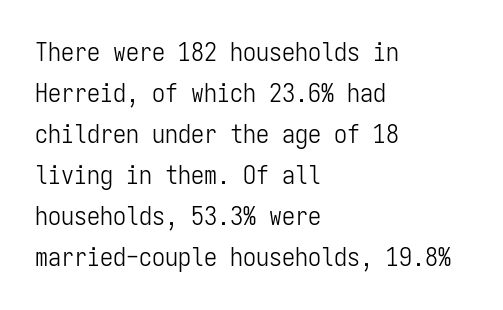
The words here are not underlined. Unbolded letterforms with no extra heft. Quick note: interline space is typical. These lines stack with their left ends in a neat column. Ordinary non-slanted type is in use. Here the glyphs are tracked normally, forming tight word shapes.
